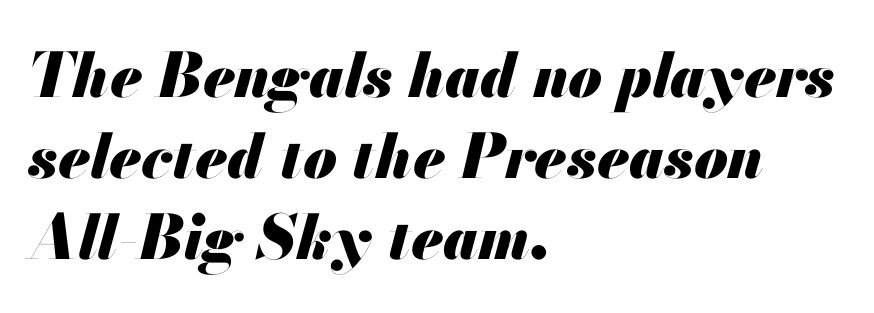
Q: Is the text bold? A: Yes.
Q: Is the text italic (slanted)? A: Yes, it leans right by about 13 degrees.
Q: Is the text underlined? A: No.
Q: How is the paragraph aligned? A: Left-aligned.
Q: Is the spacing between letters normal or unusually wide? A: Normal.
Q: Is the spacing between lines tight, normal or loose? A: Normal.
Q: Width (condensed, normal, or wide)? A: Normal.
Q: Stroke contrast? A: Medium.
Q: x-height? A: Small.
Q: Monospaced? A: No.
